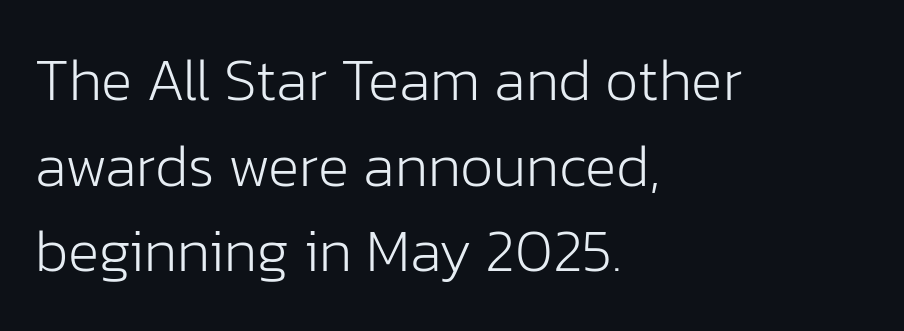
Each line starts at the same left margin while the right side varies. Nobody drew a line under any word here. The gaps between neighbouring characters are ordinary and unremarkable. The letters stand straight up with perfectly vertical stems. Stems here are at most as thick as an everyday book face.
